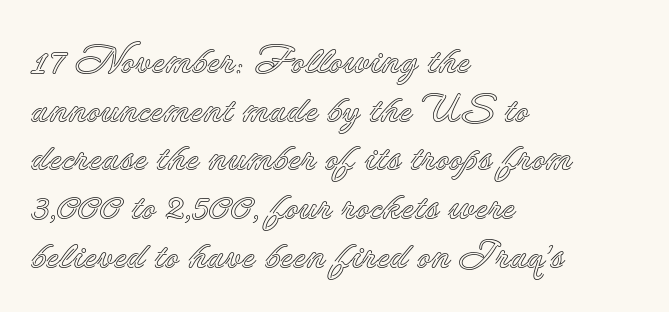
The image shows 39 px text type; set left-aligned, normal line spacing (1.25x), normal letter spacing, not underlined; a small x-height.
